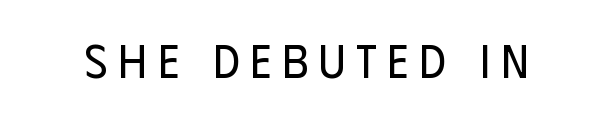
The glyphs in this specimen are sans serif. Quick note: underline off. Compared with typical body copy, the letter spacing here is much looser. Every stem runs plumb, perpendicular to the baseline.
